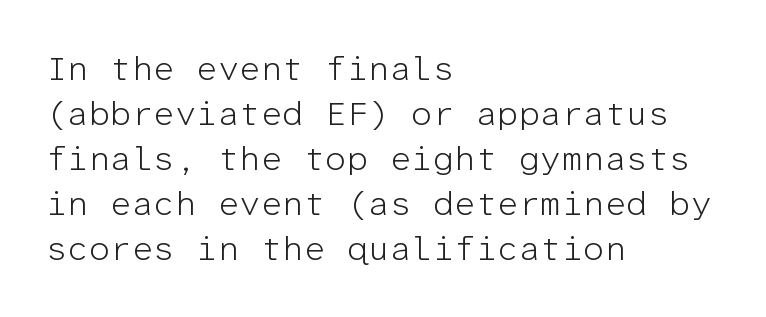
{"serif": "no", "italic": "no", "bold": "no", "weight": "light", "width": "normal", "stroke_contrast": "low", "x_height": "medium", "monospaced": "yes", "underline": "no", "align": "left", "line_spacing": "normal", "line_spacing_ratio": 1.32, "letter_spacing": "normal", "letter_spacing_em": 0.0, "glyph_px": 34}
